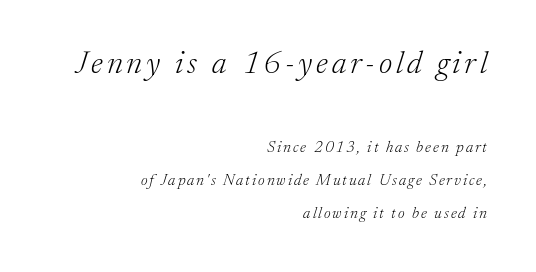
The image shows 32 px light serif type, italic (leaning right); set right-aligned, loose line spacing (2.05x), not underlined; the first (top) block is 2.0x larger; low stroke contrast and a medium x-height.
